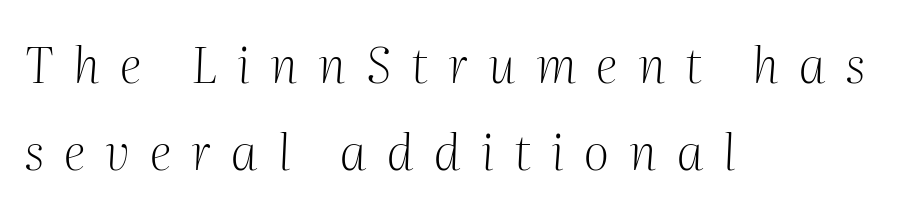
The image shows 50 px light serif type, italic (leaning right); set left-aligned, line spacing 1.74x, unusually wide letter spacing (+0.4 em), not underlined; medium stroke contrast and a medium x-height.
